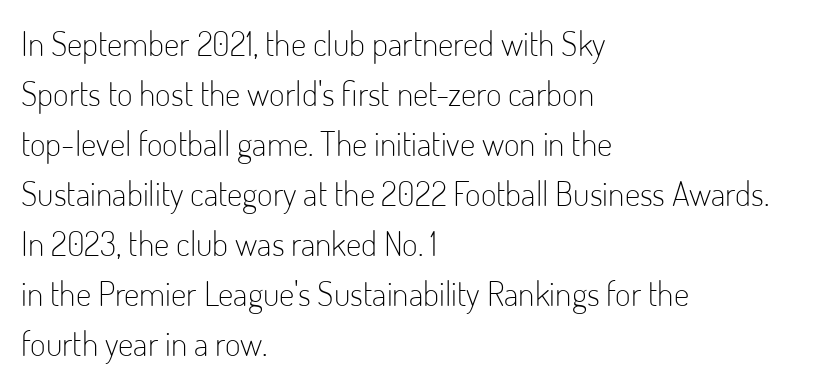
Q: Is the text bold? A: No.
Q: Is the text italic (slanted)? A: No, it is upright.
Q: Is the typeface a serif or a sans-serif typeface? A: Sans-serif.
Q: Is the text underlined? A: No.
Q: How is the paragraph aligned? A: Left-aligned.
Q: Is the spacing between letters normal or unusually wide? A: Normal.
Q: Is the spacing between lines tight, normal or loose? A: Normal.
Q: Width (condensed, normal, or wide)? A: Condensed.
Q: Stroke contrast? A: Low.
Q: x-height? A: Small.
Q: Monospaced? A: No.
